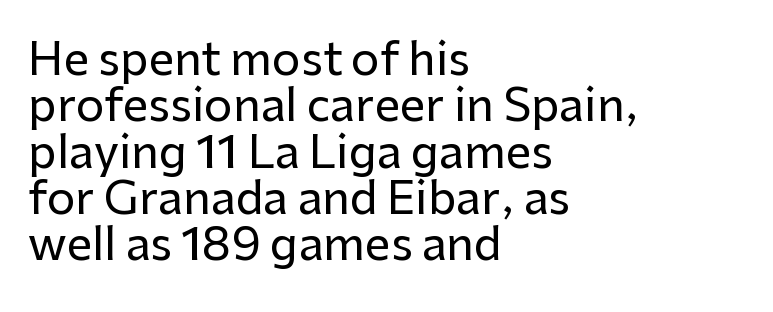
The image shows 45 px sans-serif type, upright; set left-aligned, tight line spacing (1.03x), normal letter spacing, not underlined; low stroke contrast and a medium x-height.
